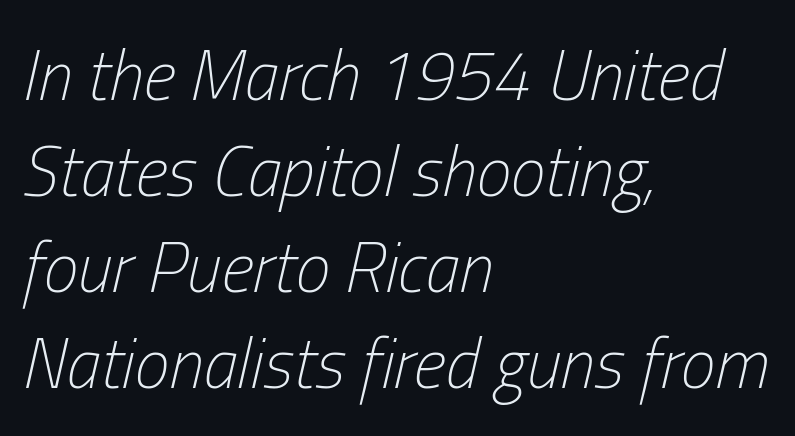
{"italic": "yes", "lean": "right", "slant_degrees": 13, "bold": "no", "weight": "light", "width": "condensed", "stroke_contrast": "low", "x_height": "medium", "monospaced": "no", "underline": "no", "align": "left", "line_spacing": "normal", "line_spacing_ratio": 1.37, "letter_spacing": "normal", "letter_spacing_em": 0.0, "glyph_px": 70}
